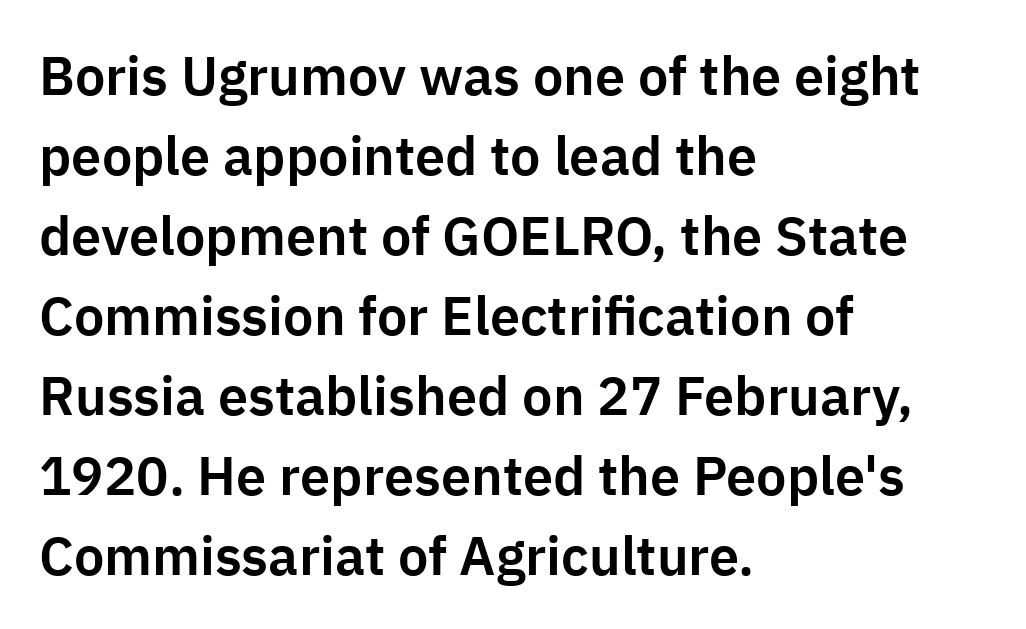
Q: Is the text italic (slanted)? A: No, it is upright.
Q: Is the typeface a serif or a sans-serif typeface? A: Sans-serif.
Q: Is the text underlined? A: No.
Q: How is the paragraph aligned? A: Left-aligned.
Q: Is the spacing between letters normal or unusually wide? A: Normal.
Q: Is the spacing between lines tight, normal or loose? A: Normal.
Q: Width (condensed, normal, or wide)? A: Normal.
Q: Stroke contrast? A: Low.
Q: x-height? A: Medium.
Q: Monospaced? A: No.
